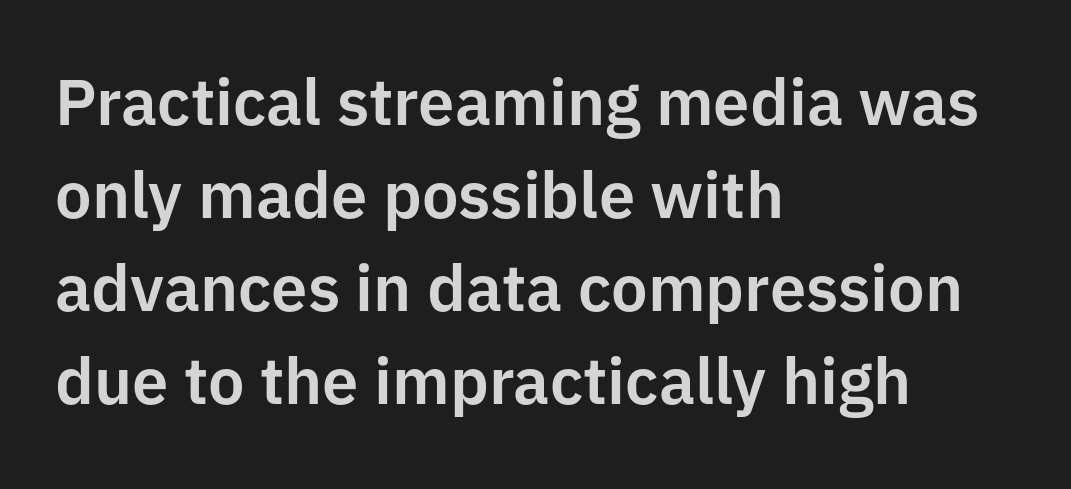
Q: Is the text italic (slanted)? A: No, it is upright.
Q: Is the typeface a serif or a sans-serif typeface? A: Sans-serif.
Q: Is the text underlined? A: No.
Q: How is the paragraph aligned? A: Left-aligned.
Q: Is the spacing between letters normal or unusually wide? A: Normal.
Q: Is the spacing between lines tight, normal or loose? A: Normal.
Q: Width (condensed, normal, or wide)? A: Normal.
Q: Stroke contrast? A: Low.
Q: x-height? A: Medium.
Q: Monospaced? A: No.
